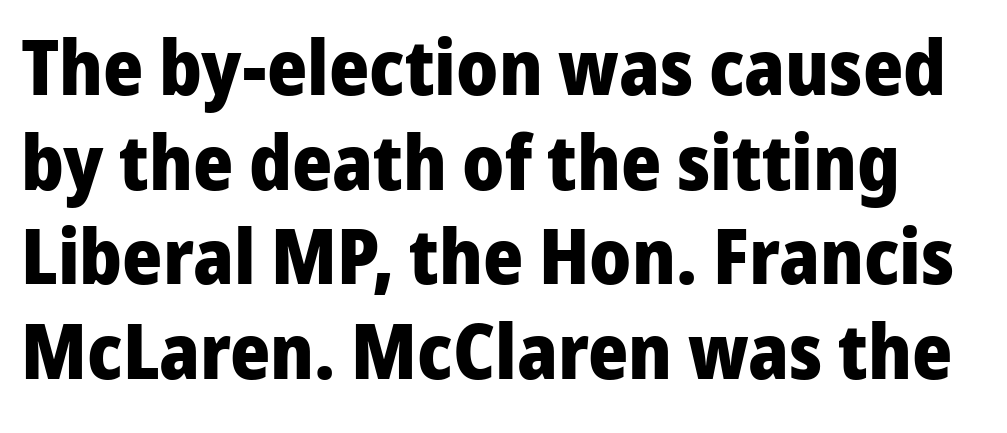
Q: Is the text bold? A: Yes.
Q: Is the text italic (slanted)? A: No, it is upright.
Q: Is the typeface a serif or a sans-serif typeface? A: Sans-serif.
Q: Is the text underlined? A: No.
Q: Is the spacing between letters normal or unusually wide? A: Normal.
Q: Width (condensed, normal, or wide)? A: Normal.
Q: Stroke contrast? A: Low.
Q: x-height? A: Medium.
Q: Monospaced? A: No.
